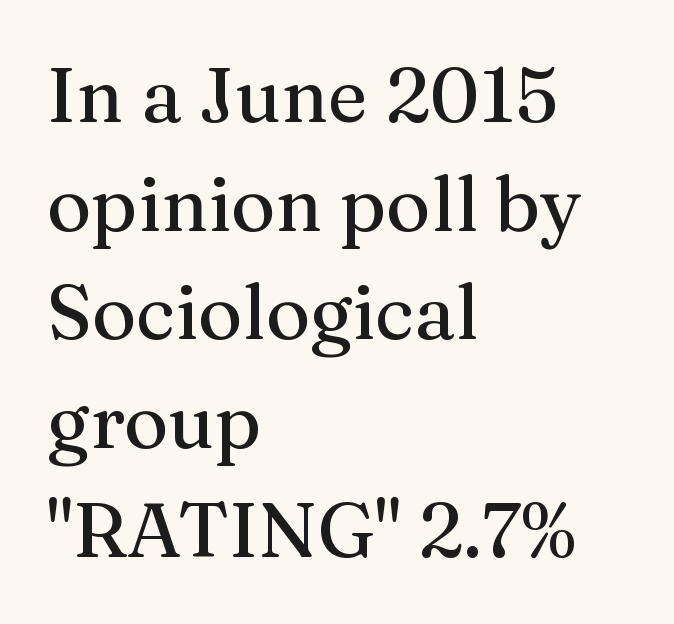
Whoever set this chose a conventional vertical rhythm. Note the varied advance widths — an 'i' is clearly narrower than an 'm'. What kind of face is this? One with serifs. Every character sits straight up, as roman type does.
